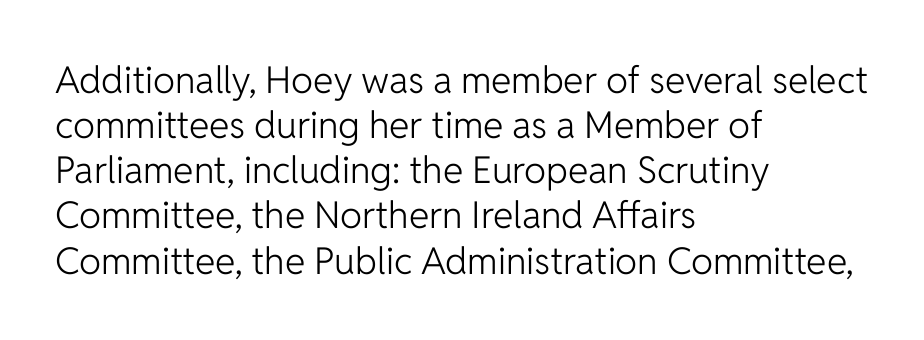
Q: Is the text bold? A: No.
Q: Is the text italic (slanted)? A: No, it is upright.
Q: Is the typeface a serif or a sans-serif typeface? A: Sans-serif.
Q: Is the text underlined? A: No.
Q: How is the paragraph aligned? A: Left-aligned.
Q: Is the spacing between letters normal or unusually wide? A: Normal.
Q: Width (condensed, normal, or wide)? A: Normal.
Q: Stroke contrast? A: Low.
Q: x-height? A: Medium.
Q: Monospaced? A: No.
